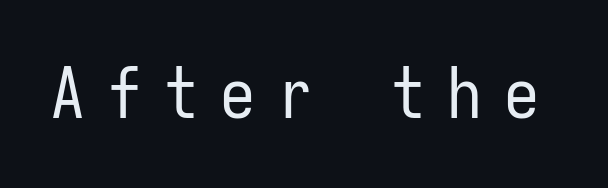
{"serif": "no", "italic": "no", "bold": "no", "weight": "regular", "width": "condensed", "stroke_contrast": "low", "x_height": "medium", "monospaced": "yes", "underline": "no", "letter_spacing": "wide", "letter_spacing_em": 0.31, "glyph_px": 70}
